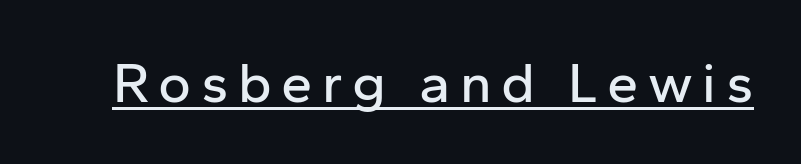
{"serif": "no", "italic": "no", "width": "normal", "stroke_contrast": "low", "x_height": "medium", "monospaced": "no", "underline": "yes", "glyph_px": 56}
